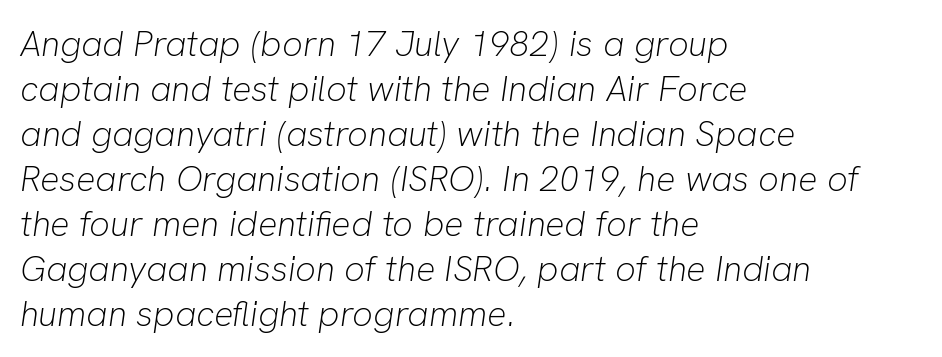
Q: Is the text bold? A: No.
Q: Is the text italic (slanted)? A: Yes, it leans right by about 8 degrees.
Q: Is the text underlined? A: No.
Q: How is the paragraph aligned? A: Left-aligned.
Q: Is the spacing between letters normal or unusually wide? A: Normal.
Q: Is the spacing between lines tight, normal or loose? A: Normal.
Q: Width (condensed, normal, or wide)? A: Normal.
Q: Stroke contrast? A: Low.
Q: x-height? A: Medium.
Q: Monospaced? A: No.
